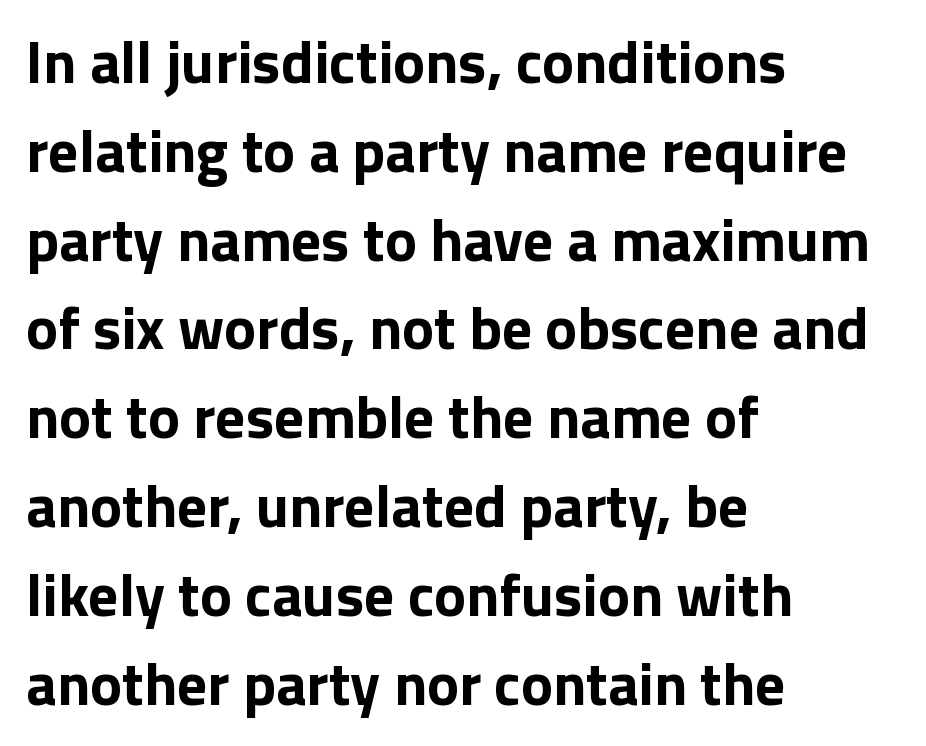
How are the letters spaced? Ordinarily, with no added tracking. Check the space under the baseline: it is left empty. I'd call this a sans setting — the letters go barefoot. Character widths vary here, with narrow letters taking less room than wide ones. Heavy, bold letterforms.
